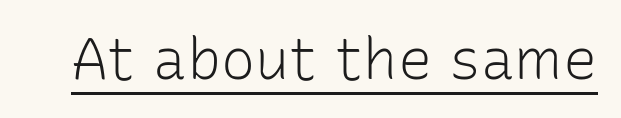
{"serif": "no", "italic": "no", "bold": "no", "weight": "light", "width": "normal", "stroke_contrast": "low", "x_height": "medium", "monospaced": "no", "underline": "yes", "letter_spacing": "normal", "letter_spacing_em": 0.0, "glyph_px": 57}
